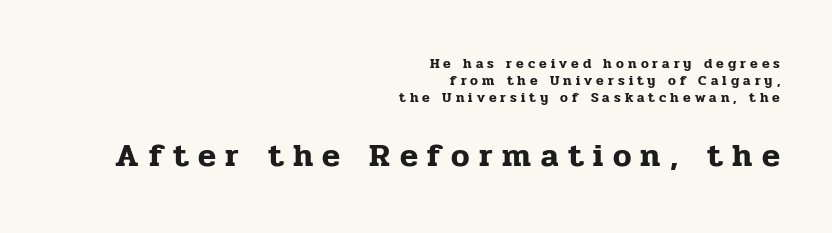
Q: Is the text italic (slanted)? A: No, it is upright.
Q: Is the typeface a serif or a sans-serif typeface? A: Serif.
Q: Is the text underlined? A: No.
Q: How is the paragraph aligned? A: Right-aligned.
Q: Is the spacing between letters normal or unusually wide? A: Unusually wide.
Q: Which block of text is set in a larger size, the first (top) or the second (bottom)? A: The second (bottom) one.
Q: Width (condensed, normal, or wide)? A: Normal.
Q: Stroke contrast? A: Low.
Q: x-height? A: Medium.
Q: Monospaced? A: No.
